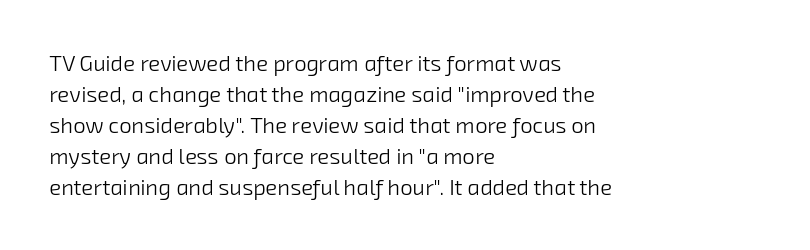
Q: Is the text bold? A: No.
Q: Is the text underlined? A: No.
Q: How is the paragraph aligned? A: Left-aligned.
Q: Is the spacing between letters normal or unusually wide? A: Normal.
Q: Is the spacing between lines tight, normal or loose? A: Normal.
